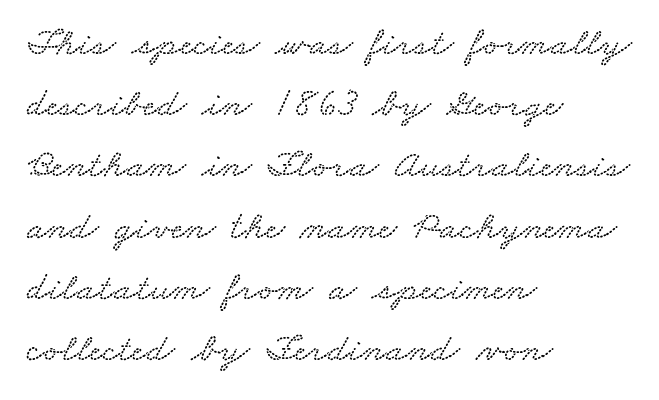
The image shows 40 px wide type; set left-aligned, normal line spacing (1.53x), normal letter spacing, not underlined; low stroke contrast and a small x-height.
